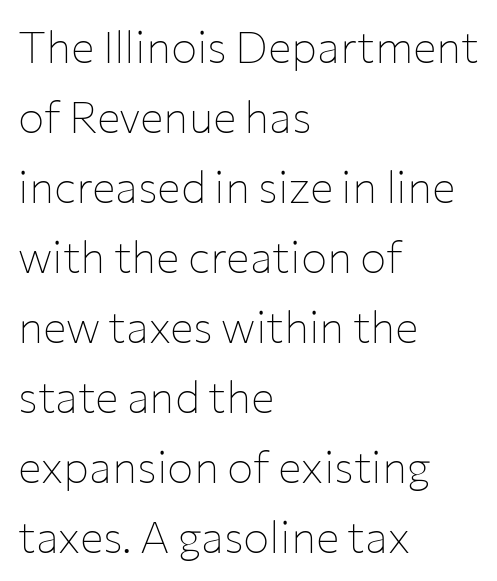
The image shows 44 px thin sans-serif type, upright; set left-aligned, normal line spacing (1.59x), normal letter spacing, not underlined; low stroke contrast and a medium x-height.
